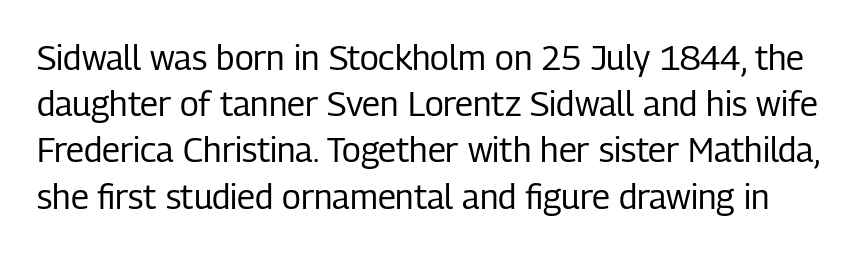
{"serif": "no", "italic": "no", "bold": "no", "weight": "regular", "width": "condensed", "stroke_contrast": "low", "x_height": "medium", "monospaced": "no", "underline": "no", "line_spacing": "normal", "line_spacing_ratio": 1.36, "letter_spacing": "normal", "letter_spacing_em": 0.0, "glyph_px": 34}
